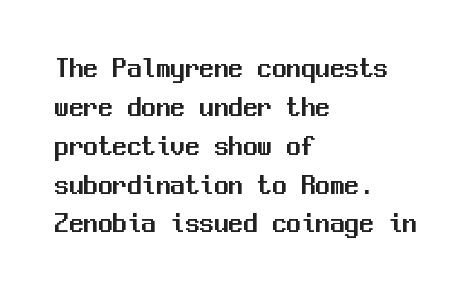
The text was rendered using a sans face with plain stroke endings. The paragraph shown leans on its left margin. Designer's note — italics off, roman on. The rendering uses typewriter-style spacing with identical character cells. A clean baseline with only descenders dipping below it. Glyph-to-glyph distance matches everyday printed text.
